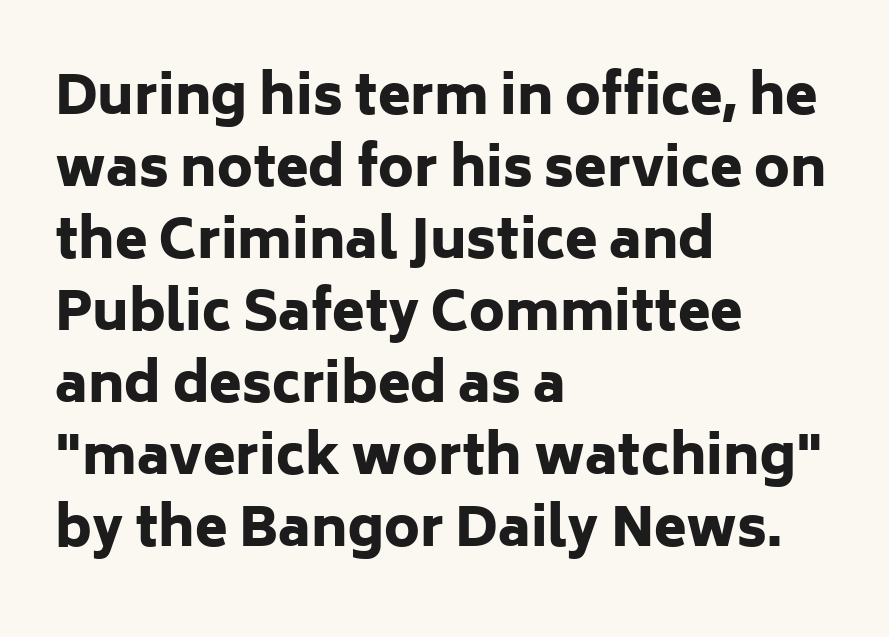
{"serif": "no", "italic": "no", "bold": "yes", "weight": "heavy", "width": "normal", "stroke_contrast": "low", "x_height": "medium", "monospaced": "no", "underline": "no", "align": "left", "line_spacing": "normal", "line_spacing_ratio": 1.36, "letter_spacing": "normal", "letter_spacing_em": 0.0, "glyph_px": 53}
